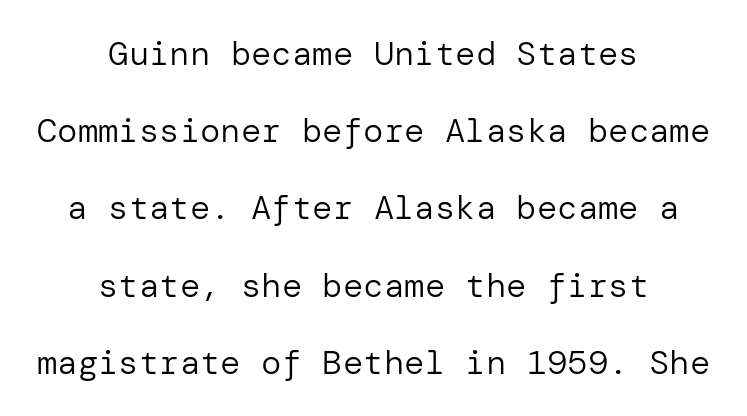
Line starts and ends both wander, symmetrically. Interline gaps are noticeably wide in this sample. Posture: straight, roman, zero tilt. Unmarked baselines from the first word to the last.
